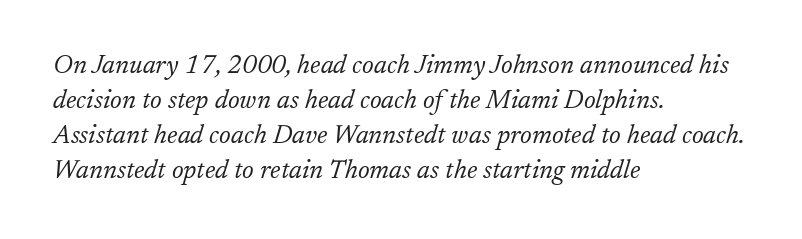
{"italic": "yes", "lean": "right", "slant_degrees": 17, "bold": "no", "underline": "no", "align": "left", "line_spacing": "normal", "line_spacing_ratio": 1.35, "letter_spacing": "normal", "letter_spacing_em": 0.0, "glyph_px": 26}
